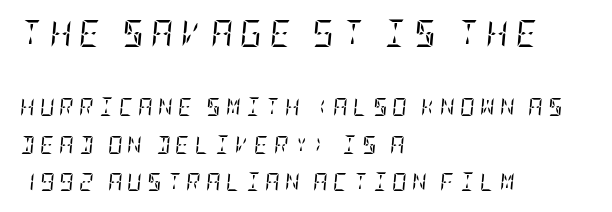
The image shows 27 px text type, italic (leaning right); set left-aligned, loose line spacing (2.09x), unusually wide letter spacing (+0.28 em), not underlined; the first (top) block is 1.5x larger.
